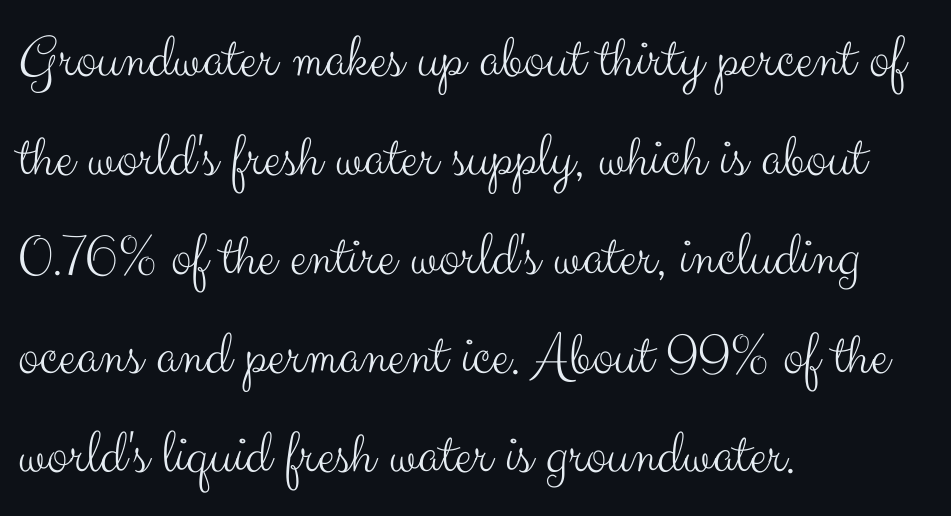
The image shows 63 px light sans-serif type; set left-aligned, normal line spacing (1.57x), normal letter spacing, not underlined; medium stroke contrast and a small x-height.
